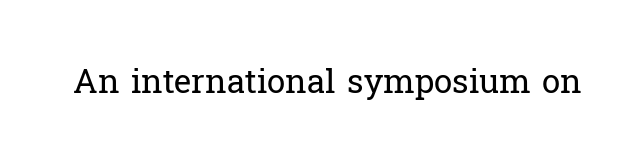
{"serif": "yes", "italic": "no", "bold": "no", "weight": "regular", "width": "normal", "stroke_contrast": "low", "x_height": "medium", "monospaced": "no", "underline": "no", "letter_spacing": "normal", "letter_spacing_em": 0.0, "glyph_px": 33}
